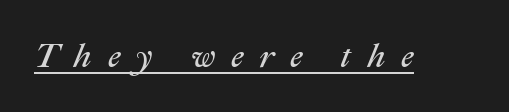
Q: Is the text bold? A: No.
Q: Is the text italic (slanted)? A: Yes, it leans right by about 22 degrees.
Q: Is the text underlined? A: Yes.
Q: Is the spacing between letters normal or unusually wide? A: Unusually wide.
Q: Width (condensed, normal, or wide)? A: Normal.
Q: Stroke contrast? A: Medium.
Q: x-height? A: Medium.
Q: Monospaced? A: No.
